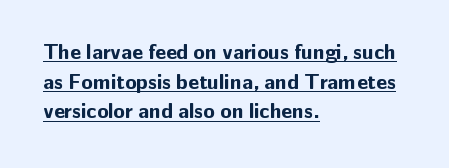
{"italic": "no", "bold": "yes", "underline": "yes", "align": "left", "line_spacing": "normal", "line_spacing_ratio": 1.41, "letter_spacing": "normal", "letter_spacing_em": 0.0, "glyph_px": 21}
